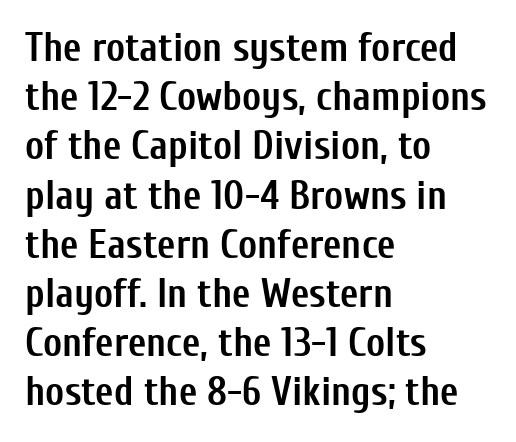
Q: Is the text bold? A: Yes.
Q: Is the text italic (slanted)? A: No, it is upright.
Q: Is the typeface a serif or a sans-serif typeface? A: Sans-serif.
Q: Is the text underlined? A: No.
Q: How is the paragraph aligned? A: Left-aligned.
Q: Is the spacing between letters normal or unusually wide? A: Normal.
Q: Width (condensed, normal, or wide)? A: Condensed.
Q: Stroke contrast? A: Low.
Q: x-height? A: Medium.
Q: Monospaced? A: No.
